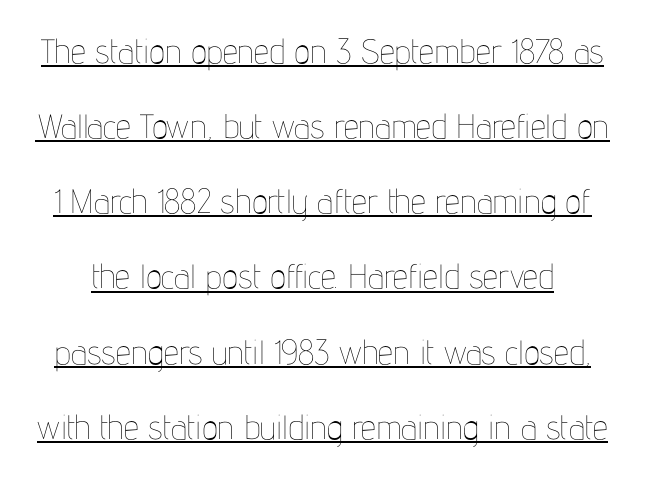
The image shows 34 px thin, condensed type, upright; set loose line spacing (2.21x), normal letter spacing, underlined; low stroke contrast and a medium x-height.
